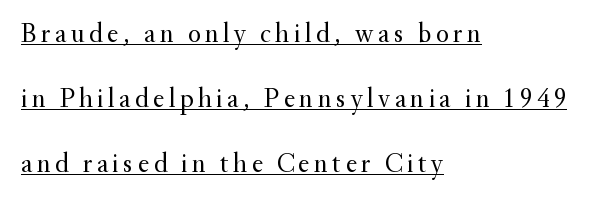
The font sits on the lighter half of the weight spectrum, regular included. Rendered with straight, roman letterforms. The lines are quadded left. Beneath each row of characters lies a ruled line. The lines are spread far apart with generous leading.
